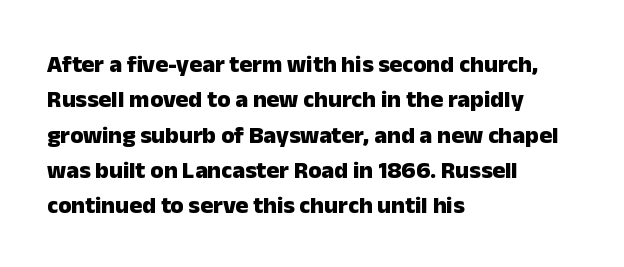
The image shows 24 px bold type, upright; set left-aligned, normal line spacing (1.47x), normal letter spacing, not underlined.
